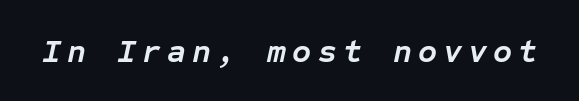
{"italic": "yes", "lean": "right", "slant_degrees": 12, "bold": "yes", "weight": "semibold", "width": "normal", "stroke_contrast": "low", "x_height": "medium", "monospaced": "yes", "underline": "no", "glyph_px": 33}
